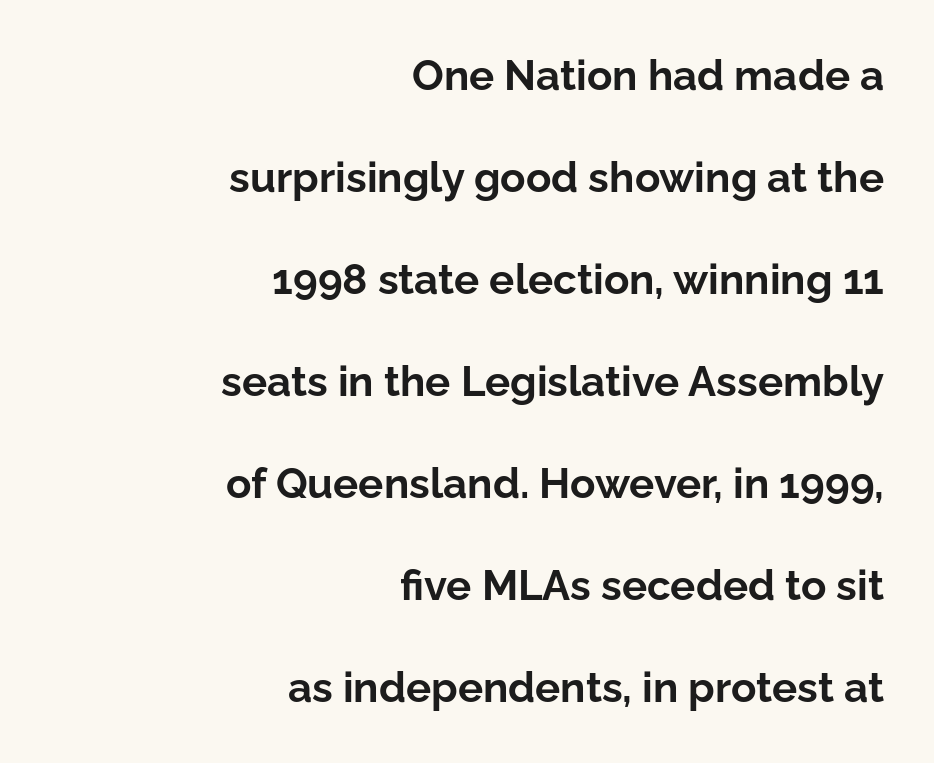
The image shows 42 px bold sans-serif type, upright; set right-aligned, loose line spacing (2.43x), normal letter spacing, not underlined; low stroke contrast and a medium x-height.
